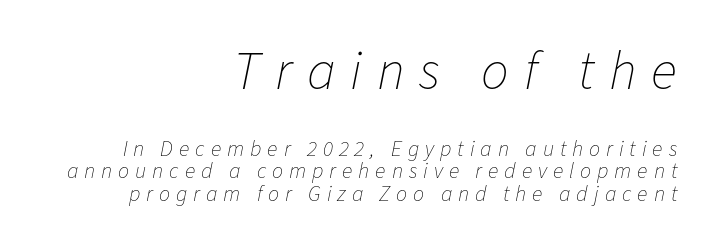
{"italic": "yes", "lean": "right", "slant_degrees": 11, "bold": "no", "weight": "thin", "width": "normal", "stroke_contrast": "low", "x_height": "medium", "monospaced": "no", "underline": "no", "align": "right", "line_spacing": "tight", "line_spacing_ratio": 1.03, "letter_spacing": "wide", "letter_spacing_em": 0.27, "larger_block": "first", "size_ratio": 2.5, "glyph_px": 55}
